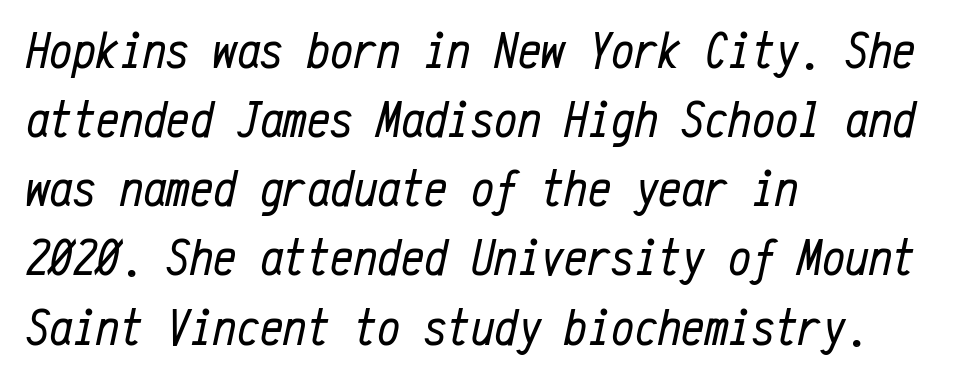
The image shows 52 px regular-weight, condensed type, italic (leaning right), monospaced; set left-aligned, normal line spacing (1.33x), normal letter spacing, not underlined; low stroke contrast and a medium x-height.
